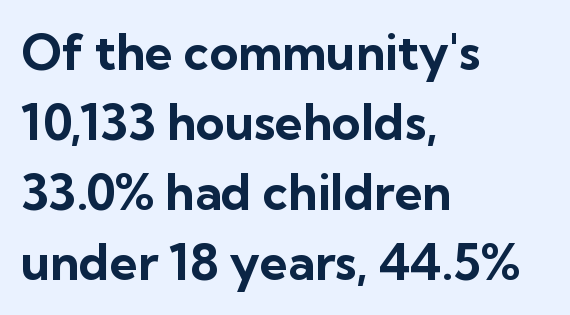
{"serif": "no", "italic": "no", "bold": "yes", "weight": "bold", "width": "normal", "stroke_contrast": "low", "x_height": "medium", "monospaced": "no", "underline": "no", "align": "left", "line_spacing": "normal", "line_spacing_ratio": 1.43, "letter_spacing": "normal", "letter_spacing_em": 0.0, "glyph_px": 49}
